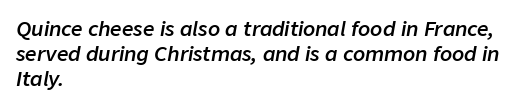
Tracking value appears to be zero — textbook default spacing. Posture: slanted. Bare-footed words on every line. The strokes are fattened partway — semibold, not bold.
